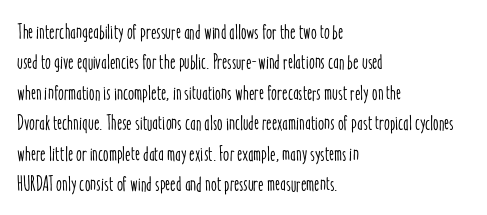
A bare baseline throughout the passage. This rendering uses left alignment, leaving the right contour irregular. Vertical strokes here are truly vertical. Glyph-to-glyph distance matches everyday printed text. If you measured baseline to baseline, you'd find a middling distance.
